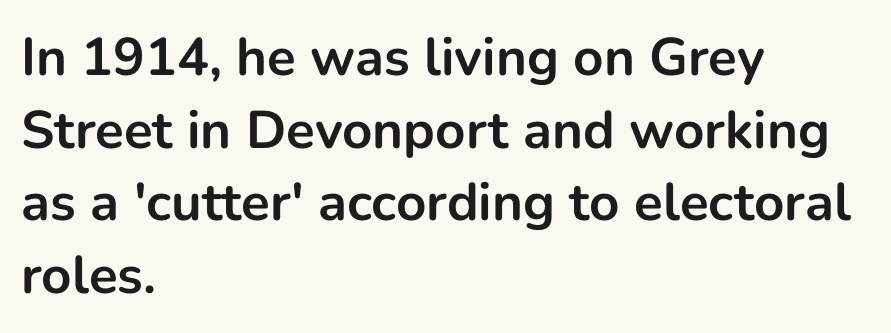
{"serif": "no", "italic": "no", "bold": "yes", "weight": "bold", "width": "normal", "stroke_contrast": "low", "x_height": "medium", "monospaced": "no", "underline": "no", "align": "left", "line_spacing": "normal", "line_spacing_ratio": 1.37, "letter_spacing": "normal", "letter_spacing_em": 0.0, "glyph_px": 53}
